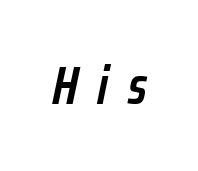
{"italic": "yes", "lean": "right", "slant_degrees": 12, "bold": "semi", "weight": "semibold", "width": "condensed", "stroke_contrast": "low", "x_height": "medium", "monospaced": "no", "underline": "no", "letter_spacing": "wide", "letter_spacing_em": 0.37, "glyph_px": 53}
